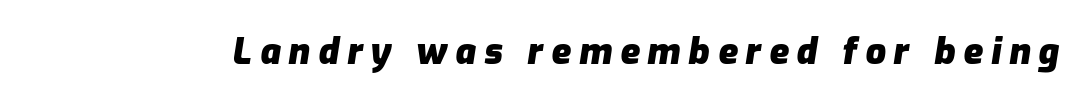
The image shows 36 px heavy type, italic (leaning right); set unusually wide letter spacing (+0.22 em), not underlined; low stroke contrast and a medium x-height.
